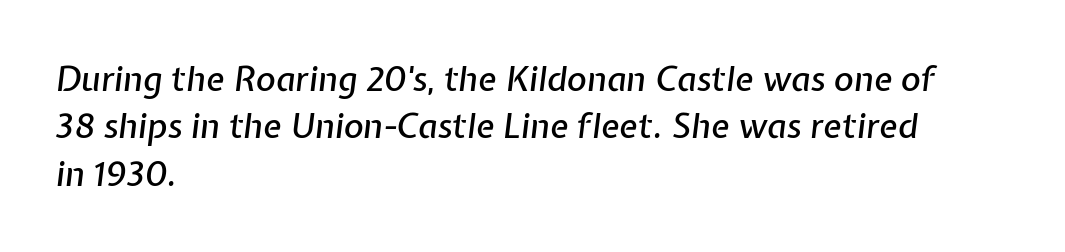
{"italic": "yes", "lean": "right", "slant_degrees": 7, "width": "normal", "stroke_contrast": "low", "x_height": "medium", "monospaced": "no", "underline": "no", "align": "left", "line_spacing": "normal", "line_spacing_ratio": 1.39, "letter_spacing": "normal", "letter_spacing_em": 0.0, "glyph_px": 34}
